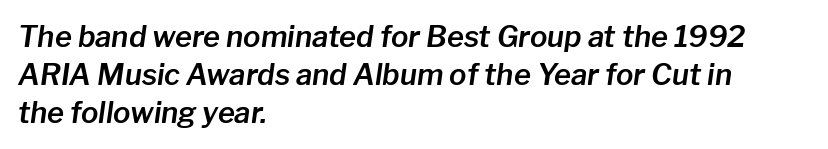
The specimen reads as italic at a glance. The gap between lines stays unmarked. Default kerning and tracking; the words read as compact shapes. Do the characters align in a grid? No, the font is proportional.
